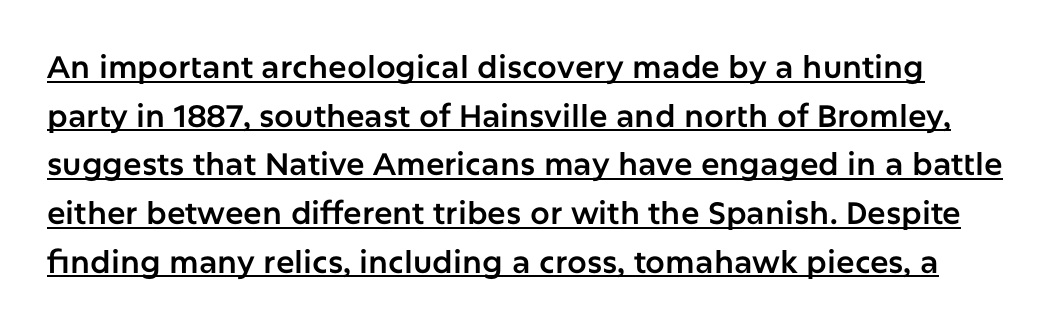
Q: Is the text italic (slanted)? A: No, it is upright.
Q: Is the typeface a serif or a sans-serif typeface? A: Sans-serif.
Q: Is the text underlined? A: Yes.
Q: Is the spacing between letters normal or unusually wide? A: Normal.
Q: Is the spacing between lines tight, normal or loose? A: Normal.
Q: Width (condensed, normal, or wide)? A: Normal.
Q: Stroke contrast? A: Low.
Q: x-height? A: Medium.
Q: Monospaced? A: No.
